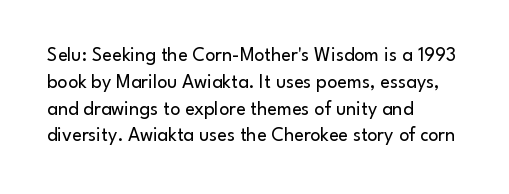
Q: Is the text bold? A: No.
Q: Is the text italic (slanted)? A: No, it is upright.
Q: Is the text underlined? A: No.
Q: How is the paragraph aligned? A: Left-aligned.
Q: Is the spacing between letters normal or unusually wide? A: Normal.
Q: Is the spacing between lines tight, normal or loose? A: Normal.
